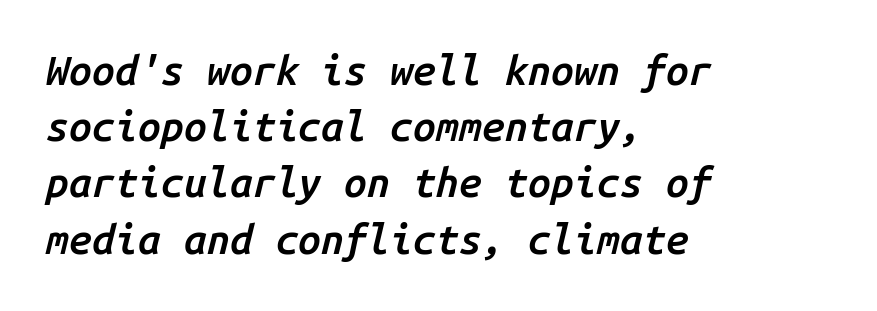
Q: Is the text bold? A: Semi-bold.
Q: Is the text italic (slanted)? A: Yes, it leans right by about 14 degrees.
Q: Is the text underlined? A: No.
Q: How is the paragraph aligned? A: Left-aligned.
Q: Is the spacing between letters normal or unusually wide? A: Normal.
Q: Is the spacing between lines tight, normal or loose? A: Normal.
Q: Width (condensed, normal, or wide)? A: Normal.
Q: Stroke contrast? A: Low.
Q: x-height? A: Medium.
Q: Monospaced? A: Yes.
